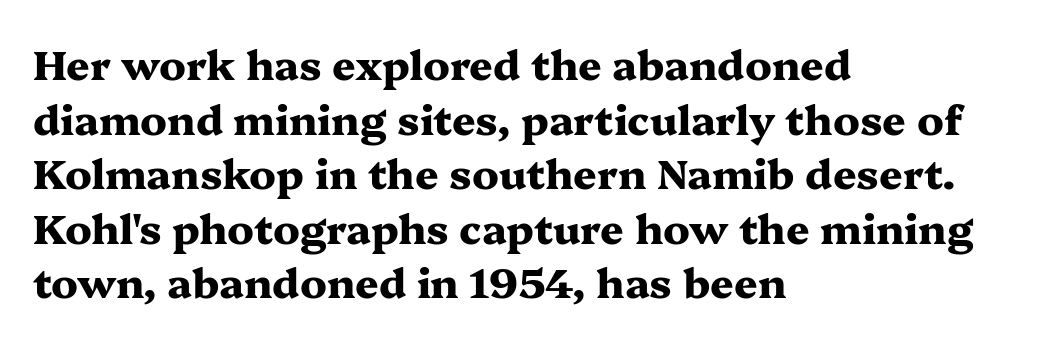
The image shows 41 px heavy, wide serif type, upright; set left-aligned, normal line spacing (1.33x), normal letter spacing, not underlined; medium stroke contrast and a medium x-height.
